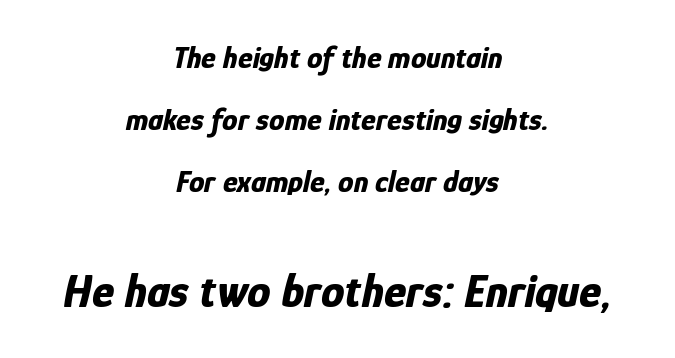
{"italic": "yes", "lean": "right", "slant_degrees": 12, "bold": "yes", "weight": "bold", "width": "condensed", "stroke_contrast": "low", "x_height": "medium", "monospaced": "no", "underline": "no", "align": "center", "line_spacing": "loose", "line_spacing_ratio": 2.0, "letter_spacing": "normal", "letter_spacing_em": 0.0, "larger_block": "second", "size_ratio": 1.52, "glyph_px": 47}
